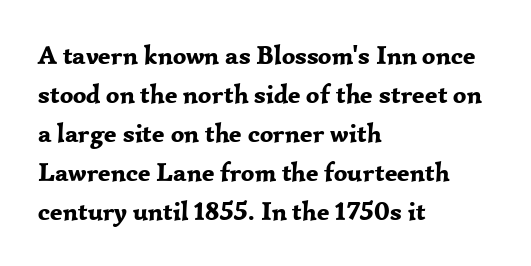
{"italic": "no", "bold": "yes", "underline": "no", "align": "left", "line_spacing": "normal", "line_spacing_ratio": 1.5, "letter_spacing": "normal", "letter_spacing_em": 0.0, "glyph_px": 26}
